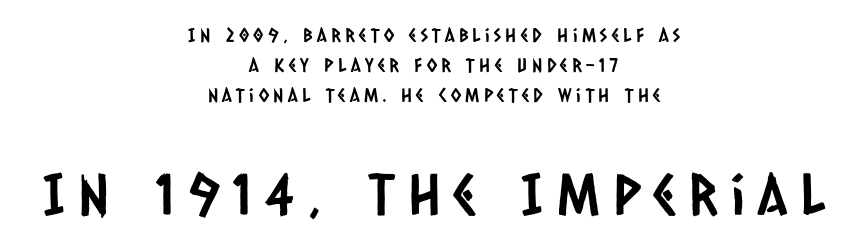
Q: Is the typeface a serif or a sans-serif typeface? A: Sans-serif.
Q: Is the text underlined? A: No.
Q: How is the paragraph aligned? A: Centered.
Q: Is the spacing between letters normal or unusually wide? A: Unusually wide.
Q: Is the spacing between lines tight, normal or loose? A: Normal.
Q: Which block of text is set in a larger size, the first (top) or the second (bottom)? A: The second (bottom) one.
Q: Width (condensed, normal, or wide)? A: Condensed.
Q: Stroke contrast? A: Low.
Q: x-height? A: Large.
Q: Monospaced? A: No.
